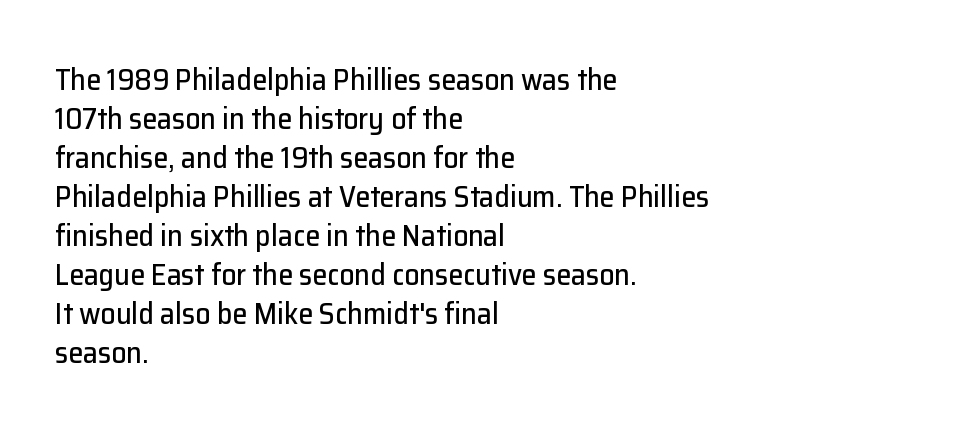
Line spacing here is normal. Words appear dense and cohesive because spacing is normal. Horizontal alignment here is leftward, the default for most running prose. Italic? Not at all — the glyphs are vertical. Classification — sans serif.
